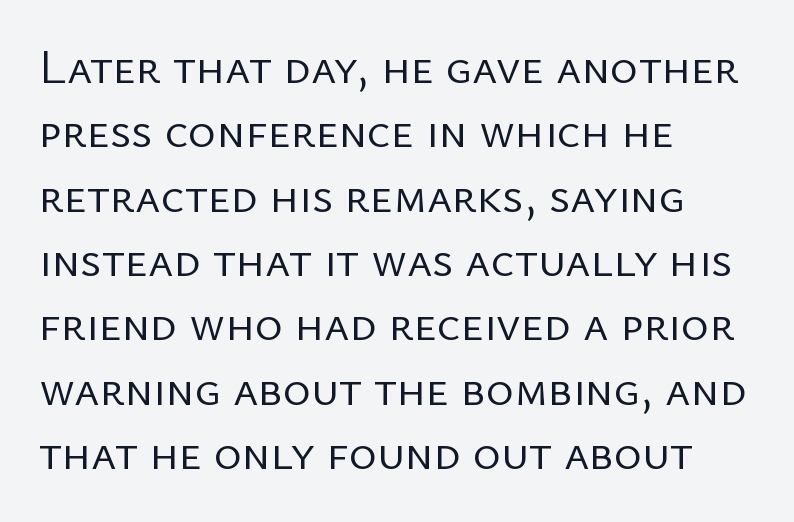
{"serif": "no", "italic": "no", "bold": "no", "weight": "regular", "width": "normal", "stroke_contrast": "low", "x_height": "medium", "monospaced": "no", "underline": "no", "align": "left", "line_spacing": "normal", "line_spacing_ratio": 1.34, "letter_spacing": "normal", "letter_spacing_em": 0.0, "glyph_px": 48}
